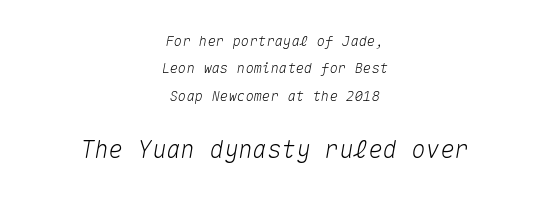
Character size in the trailing block exceeds that of the leading block. Each row of text sits above clean, open space. Designer's note — italics engaged. The lines in this sample share a center point and differ in where they start and stop. Is the letter spacing exaggerated? No — it looks like the ordinary default. Leading is clearly above the norm, producing a sparse column.
